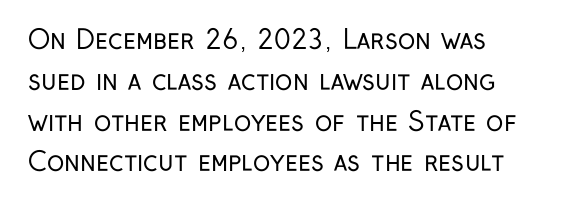
{"italic": "no", "bold": "no", "underline": "no", "align": "left", "line_spacing": "normal", "line_spacing_ratio": 1.57, "letter_spacing": "normal", "letter_spacing_em": 0.0, "glyph_px": 26}
